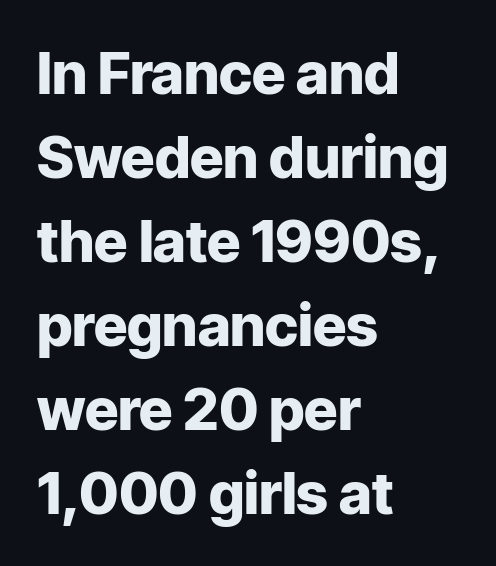
Q: Is the text bold? A: Yes.
Q: Is the text italic (slanted)? A: No, it is upright.
Q: Is the typeface a serif or a sans-serif typeface? A: Sans-serif.
Q: Is the text underlined? A: No.
Q: How is the paragraph aligned? A: Left-aligned.
Q: Is the spacing between letters normal or unusually wide? A: Normal.
Q: Is the spacing between lines tight, normal or loose? A: Normal.
Q: Width (condensed, normal, or wide)? A: Normal.
Q: Stroke contrast? A: Low.
Q: x-height? A: Medium.
Q: Monospaced? A: No.
